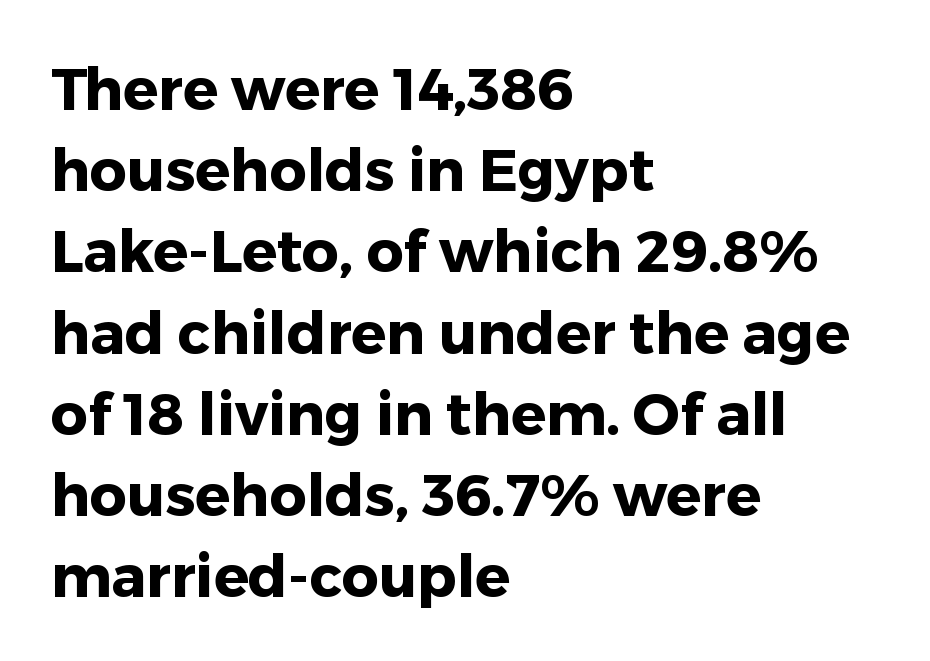
The image shows 58 px heavy sans-serif type, upright; set left-aligned, normal line spacing (1.4x), normal letter spacing, not underlined; low stroke contrast and a medium x-height.
